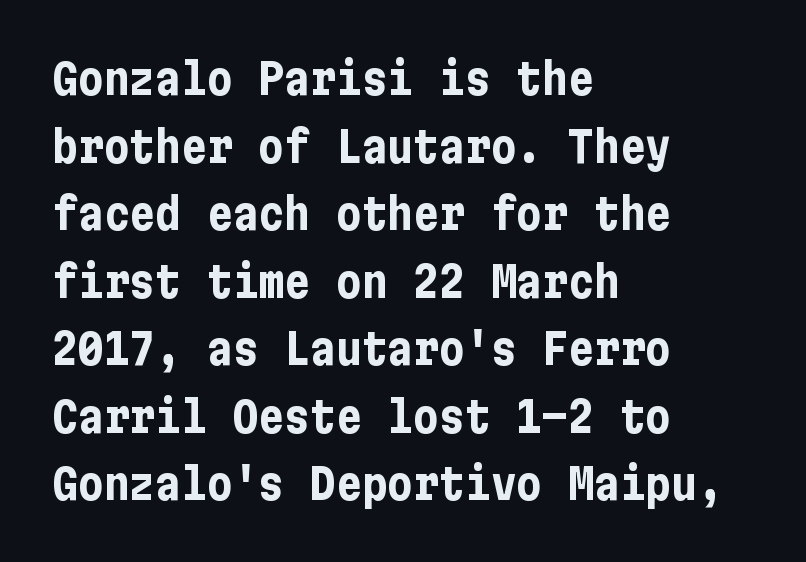
Q: Is the text bold? A: Yes.
Q: Is the text italic (slanted)? A: No, it is upright.
Q: Is the typeface a serif or a sans-serif typeface? A: Sans-serif.
Q: Is the text underlined? A: No.
Q: How is the paragraph aligned? A: Left-aligned.
Q: Is the spacing between letters normal or unusually wide? A: Normal.
Q: Is the spacing between lines tight, normal or loose? A: Normal.
Q: Width (condensed, normal, or wide)? A: Condensed.
Q: Stroke contrast? A: Low.
Q: x-height? A: Medium.
